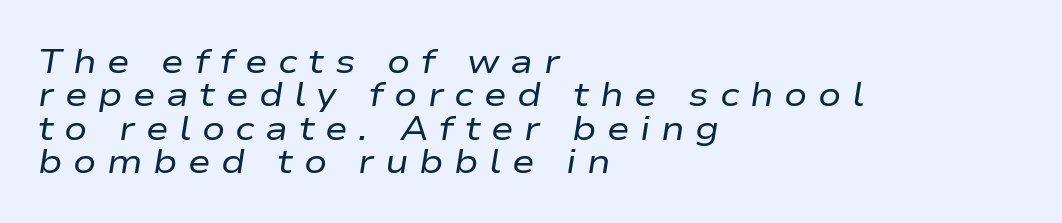
{"italic": "yes", "lean": "right", "slant_degrees": 9, "bold": "no", "weight": "regular", "width": "wide", "stroke_contrast": "low", "x_height": "medium", "monospaced": "no", "underline": "no", "align": "left", "line_spacing": "tight", "line_spacing_ratio": 0.98, "letter_spacing": "wide", "letter_spacing_em": 0.31, "glyph_px": 34}
